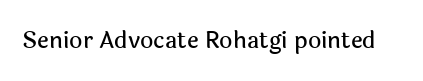
Each word holds together tightly as a unit, with standard inter-letter gaps. Posture: upright roman. The specimen omits any rule beneath the text block's lines.
